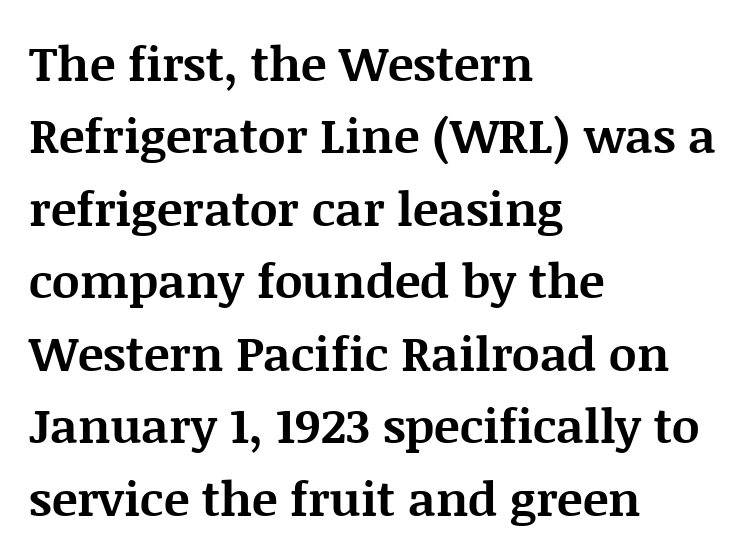
Compared with a centered layout, this one pins lines to the left instead. Small tapered or slab feet sit at the stroke ends, so this counts as serif. Unlike italic type, these characters show no tilt at all. This sample has the flowing, uneven cadence of proportional lettering. One glance says typical: line gaps are just what's usual. There is no visible air inserted between adjacent glyphs.
